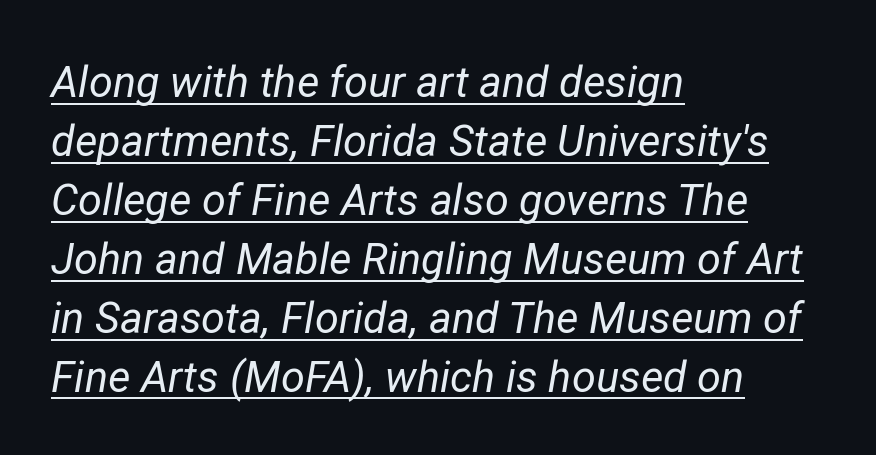
The image shows 43 px regular-weight type, italic (leaning right); set left-aligned, normal line spacing (1.37x), normal letter spacing, underlined; low stroke contrast and a medium x-height.
